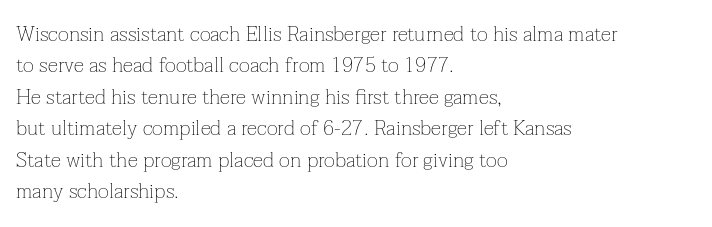
{"italic": "no", "bold": "no", "underline": "no", "align": "left", "line_spacing": "normal", "line_spacing_ratio": 1.5, "letter_spacing": "normal", "letter_spacing_em": 0.0, "glyph_px": 21}
